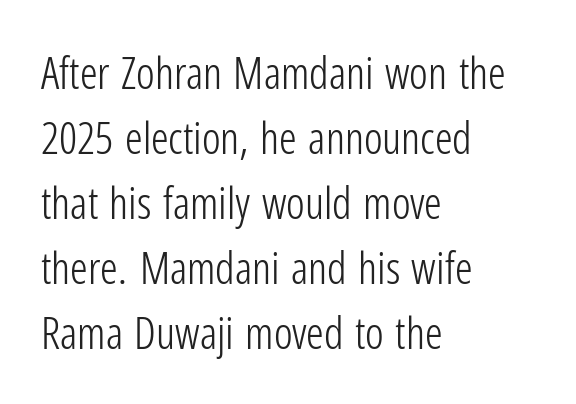
The image shows 44 px light, condensed sans-serif type, upright; set left-aligned, normal line spacing (1.48x), normal letter spacing, not underlined; low stroke contrast and a medium x-height.
